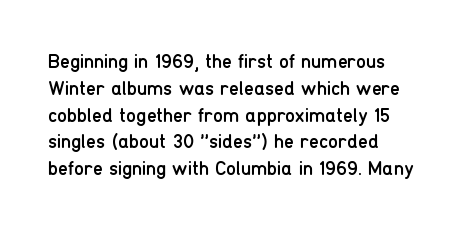
The image shows 20 px text type, upright; set left-aligned, normal line spacing (1.34x), normal letter spacing, not underlined.
